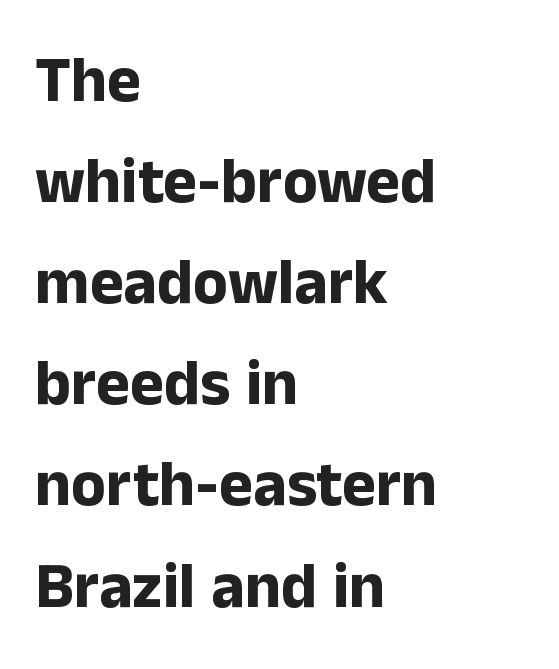
{"serif": "no", "italic": "no", "bold": "yes", "weight": "bold", "width": "normal", "stroke_contrast": "low", "x_height": "medium", "monospaced": "no", "underline": "no", "align": "left", "line_spacing": "normal", "line_spacing_ratio": 1.58, "letter_spacing": "normal", "letter_spacing_em": 0.0, "glyph_px": 64}
